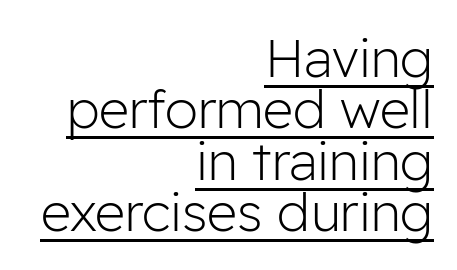
Q: Is the text bold? A: No.
Q: Is the text italic (slanted)? A: No, it is upright.
Q: Is the typeface a serif or a sans-serif typeface? A: Sans-serif.
Q: Is the text underlined? A: Yes.
Q: How is the paragraph aligned? A: Right-aligned.
Q: Is the spacing between letters normal or unusually wide? A: Normal.
Q: Is the spacing between lines tight, normal or loose? A: Tight.
Q: Width (condensed, normal, or wide)? A: Normal.
Q: Stroke contrast? A: Low.
Q: x-height? A: Medium.
Q: Monospaced? A: No.
